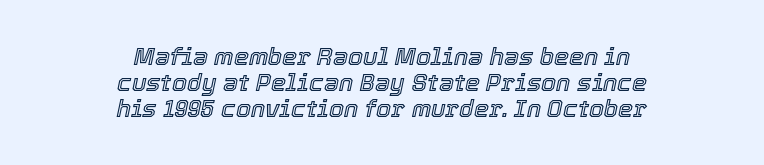
The image shows 24 px text type, italic (leaning right); set centered, tight line spacing (1.08x), normal letter spacing, not underlined.
